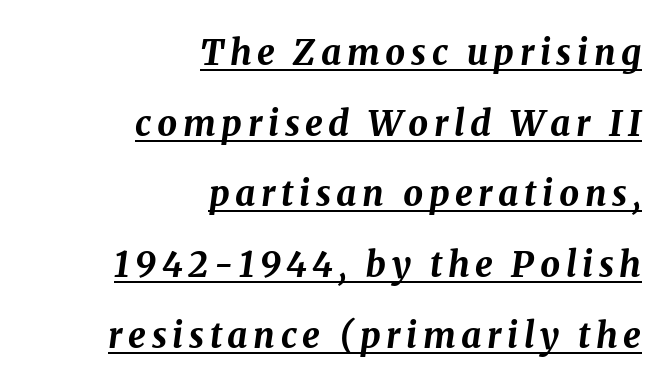
{"italic": "yes", "lean": "right", "slant_degrees": 8, "bold": "yes", "weight": "bold", "width": "normal", "stroke_contrast": "medium", "x_height": "medium", "monospaced": "no", "underline": "yes", "align": "right", "line_spacing": "loose", "line_spacing_ratio": 2.02, "glyph_px": 35}
